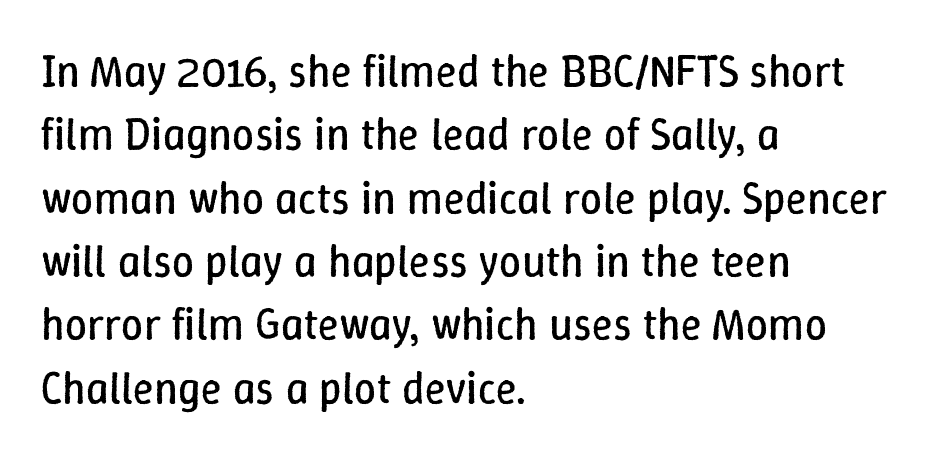
{"italic": "no", "bold": "no", "weight": "regular", "width": "normal", "stroke_contrast": "low", "x_height": "medium", "monospaced": "no", "underline": "no", "align": "left", "line_spacing": "normal", "line_spacing_ratio": 1.44, "letter_spacing": "normal", "letter_spacing_em": 0.0, "glyph_px": 44}
